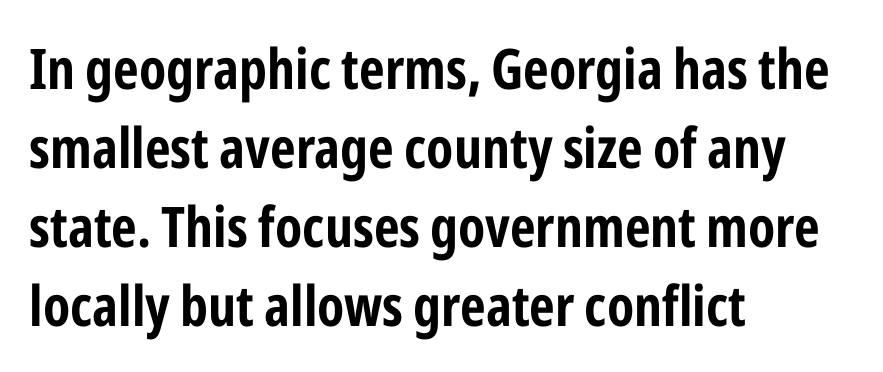
The image shows 56 px bold, condensed sans-serif type, upright; set left-aligned, normal line spacing (1.41x), normal letter spacing, not underlined; low stroke contrast and a medium x-height.
